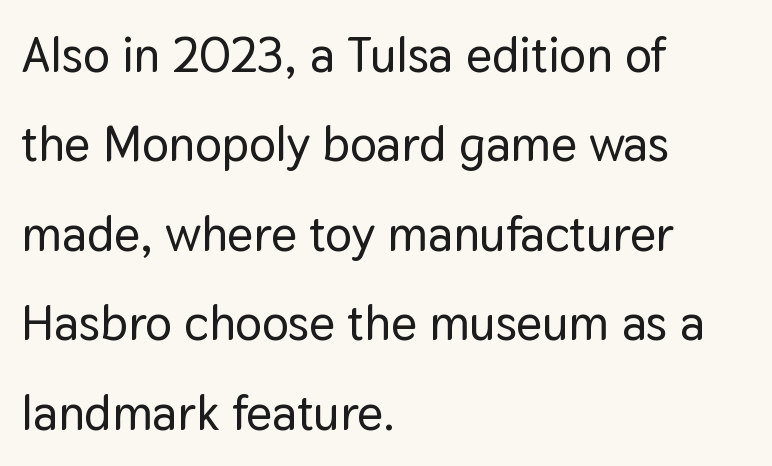
{"serif": "no", "italic": "no", "width": "normal", "stroke_contrast": "low", "x_height": "medium", "monospaced": "no", "underline": "no", "align": "left", "line_spacing_ratio": 1.79, "letter_spacing": "normal", "letter_spacing_em": 0.0, "glyph_px": 50}
